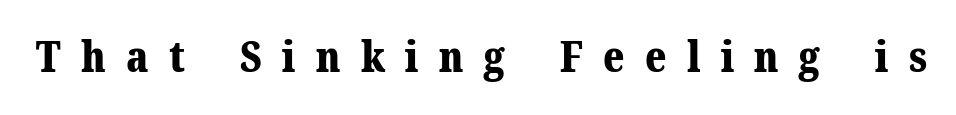
The image shows 43 px bold serif type, upright; set unusually wide letter spacing (+0.47 em), not underlined; medium stroke contrast and a medium x-height.
